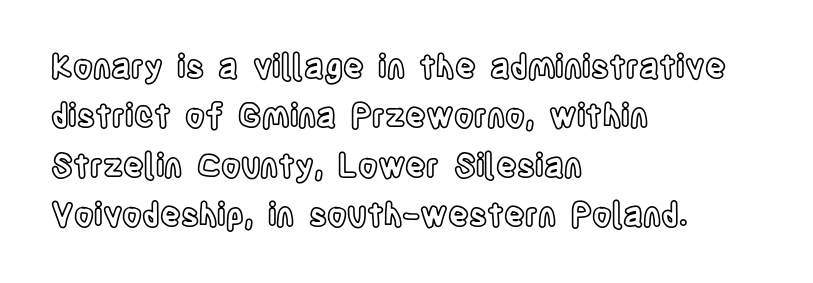
The image shows 32 px condensed type, upright; set left-aligned, normal line spacing (1.54x), normal letter spacing, not underlined; a large x-height.
